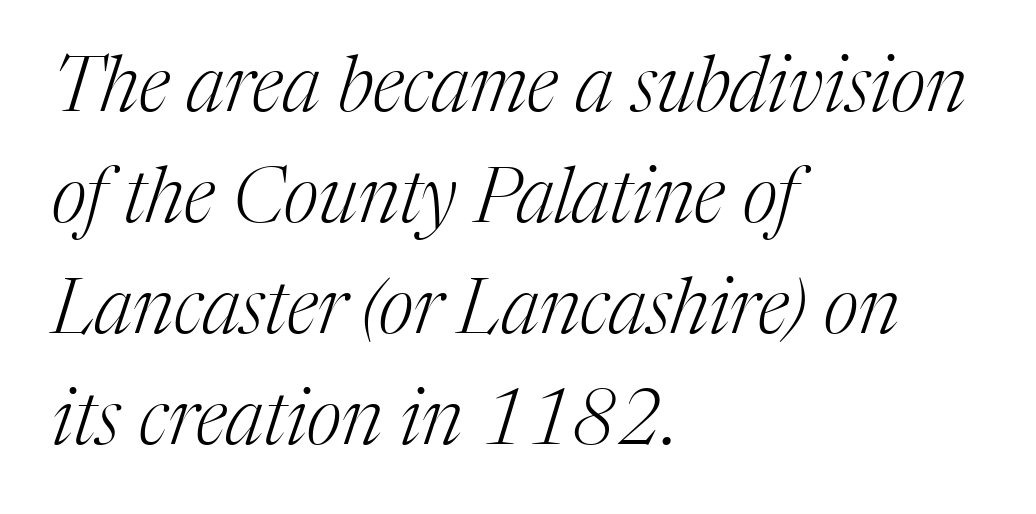
{"serif": "yes", "italic": "yes", "lean": "right", "slant_degrees": 17, "bold": "no", "weight": "light", "width": "normal", "stroke_contrast": "medium", "x_height": "medium", "monospaced": "no", "underline": "no", "align": "left", "line_spacing": "normal", "line_spacing_ratio": 1.46, "letter_spacing": "normal", "letter_spacing_em": 0.0, "glyph_px": 76}
